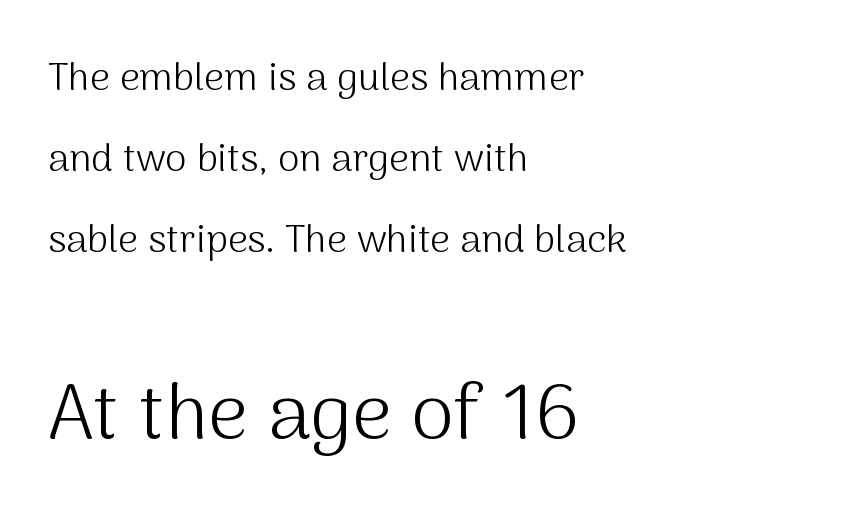
Q: Is the text bold? A: No.
Q: Is the text italic (slanted)? A: No, it is upright.
Q: Is the typeface a serif or a sans-serif typeface? A: Sans-serif.
Q: Is the text underlined? A: No.
Q: How is the paragraph aligned? A: Left-aligned.
Q: Is the spacing between letters normal or unusually wide? A: Normal.
Q: Is the spacing between lines tight, normal or loose? A: Loose.
Q: Which block of text is set in a larger size, the first (top) or the second (bottom)? A: The second (bottom) one.
Q: Width (condensed, normal, or wide)? A: Normal.
Q: Stroke contrast? A: Medium.
Q: x-height? A: Medium.
Q: Monospaced? A: No.
